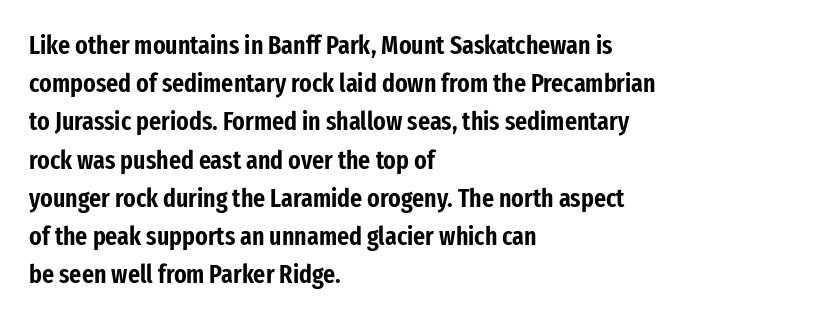
Glance below the letters and you will spot only blank space. Interline gaps are of average width in this sample. The type sits square on the baseline with zero lean. The text block is weighted toward the left margin, trailing off unevenly rightward. These lines keep a tight, regular rhythm from letter to letter.
